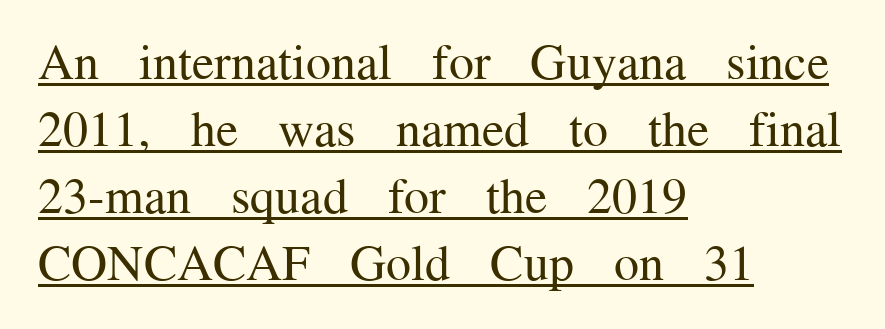
The image shows 50 px regular-weight serif type, upright; set left-aligned, normal line spacing (1.34x), normal letter spacing, underlined; medium stroke contrast and a medium x-height.
